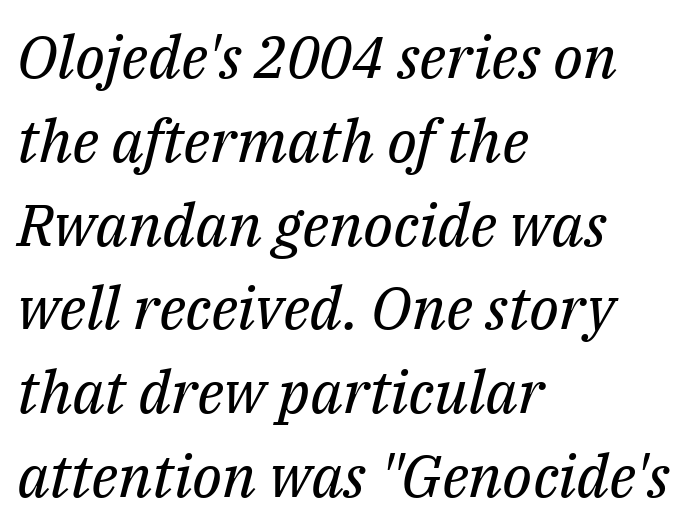
The characters are drawn with everyday or finer stroke widths. Varying glyph widths throughout — classic text-font behaviour. Horizontally, the lines are justified to the leading edge only. Yep, that's italic — everything's leaning. A clean baseline with only descenders dipping below it.
